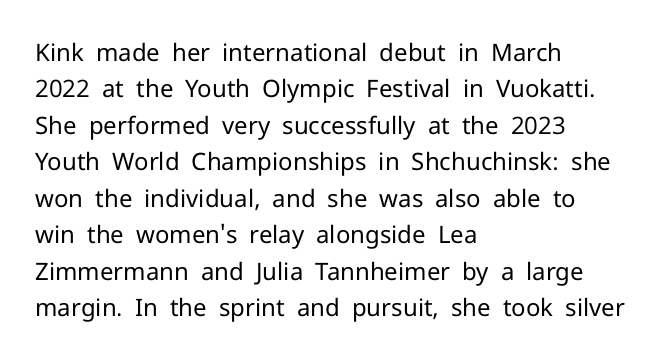
{"italic": "no", "bold": "no", "underline": "no", "align": "left", "line_spacing": "normal", "line_spacing_ratio": 1.52, "letter_spacing": "normal", "letter_spacing_em": 0.0, "glyph_px": 24}
